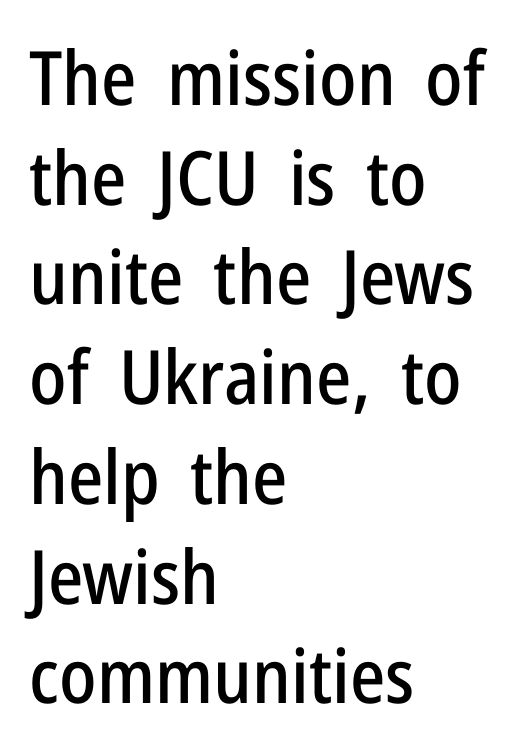
The type sits square on the baseline with zero lean. Letter spacing: default. The paragraph has a hard left edge and a soft right edge. Serif or sans? Sans — the stroke terminals are bare. Descender tails drop into unmarked territory.
